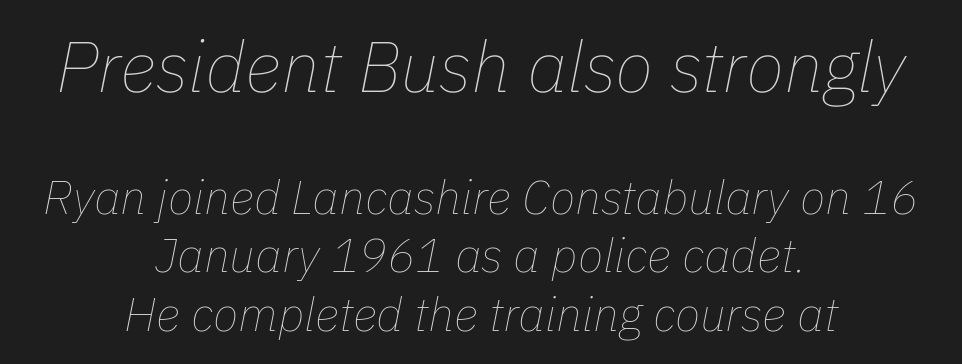
Q: Is the text bold? A: No.
Q: Is the text italic (slanted)? A: Yes, it leans right by about 11 degrees.
Q: Is the text underlined? A: No.
Q: How is the paragraph aligned? A: Centered.
Q: Is the spacing between letters normal or unusually wide? A: Normal.
Q: Is the spacing between lines tight, normal or loose? A: Normal.
Q: Which block of text is set in a larger size, the first (top) or the second (bottom)? A: The first (top) one.
Q: Width (condensed, normal, or wide)? A: Normal.
Q: Stroke contrast? A: Low.
Q: x-height? A: Medium.
Q: Monospaced? A: No.
